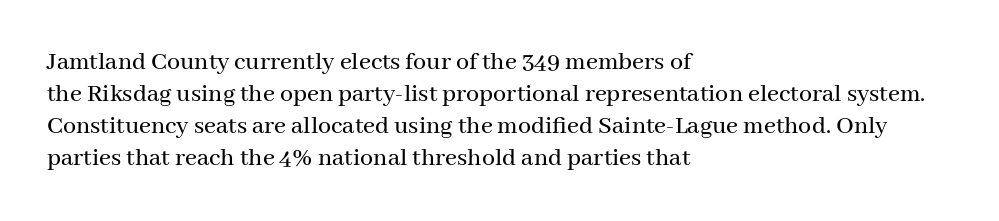
Standard letterfit; no display-style spreading of the glyphs. The string is rendered with underlining switched off. Compared with a centered layout, this one pins lines to the left instead. Vertical strokes here are truly vertical.
